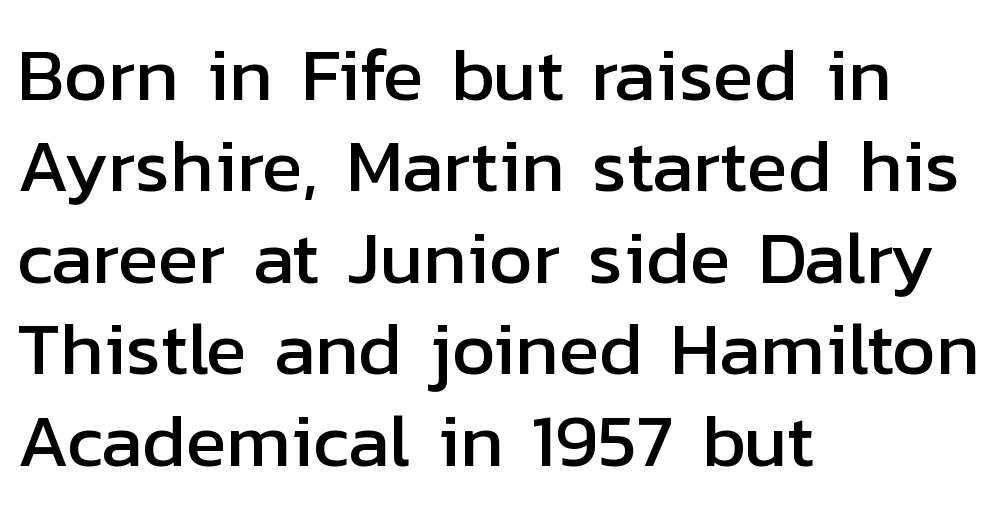
Q: Is the text italic (slanted)? A: No, it is upright.
Q: Is the typeface a serif or a sans-serif typeface? A: Sans-serif.
Q: Is the text underlined? A: No.
Q: How is the paragraph aligned? A: Left-aligned.
Q: Is the spacing between letters normal or unusually wide? A: Normal.
Q: Width (condensed, normal, or wide)? A: Normal.
Q: Stroke contrast? A: Low.
Q: x-height? A: Medium.
Q: Monospaced? A: No.
